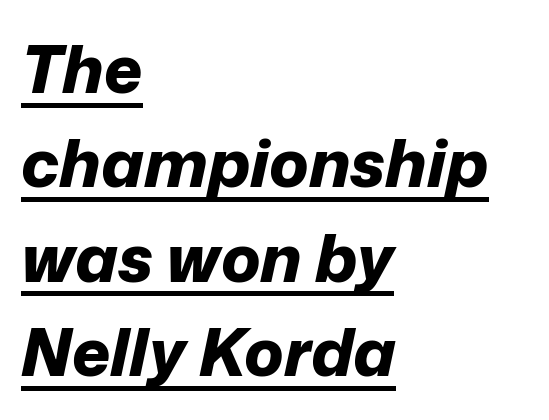
What stands out about the letter spacing? Nothing — it is the standard amount. The letters advance in unequal steps, a hallmark of proportional type. Check the space under the baseline: a stroke is drawn there. Interline gaps are of average width in this sample. You can tell it's italic because the verticals aren't actually vertical.
